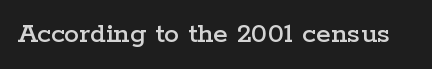
{"serif": "yes", "italic": "no", "width": "wide", "stroke_contrast": "low", "x_height": "medium", "monospaced": "no", "underline": "no", "letter_spacing": "normal", "letter_spacing_em": 0.0, "glyph_px": 30}
